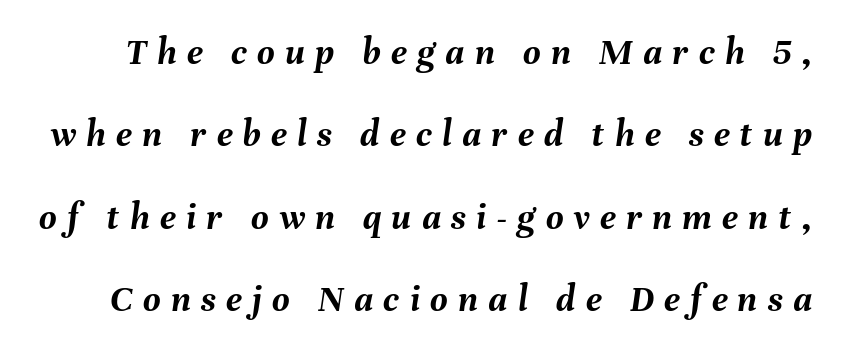
If you drew a line through each stem, it would be angled. Summary of weight: heavy, a full bold. The rendering uses natural spacing where letterforms have individual widths. This block would shrink considerably if given ordinary leading; it's expanded now. Underlining? Definitely not there.
